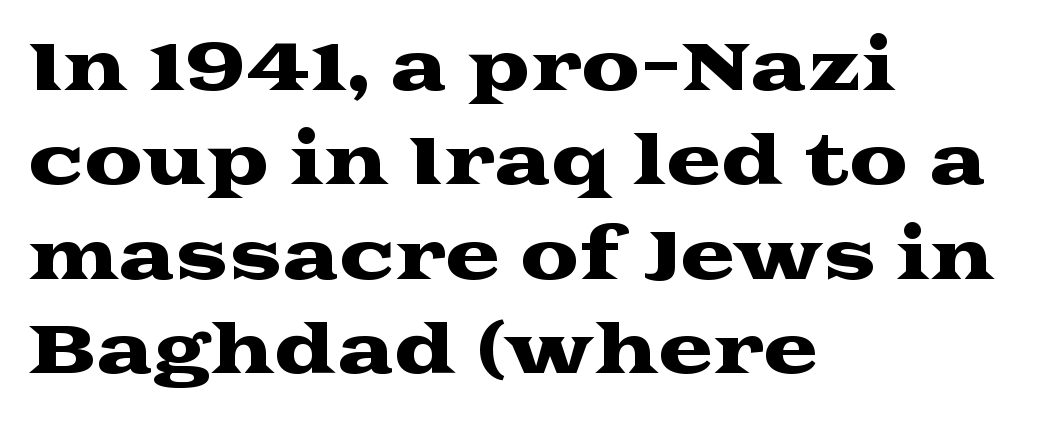
Tracking value appears to be zero — textbook default spacing. Posture: upright roman. To sum up the face: it has serifs. The setting favours the left margin, as ordinary paragraphs usually do.
